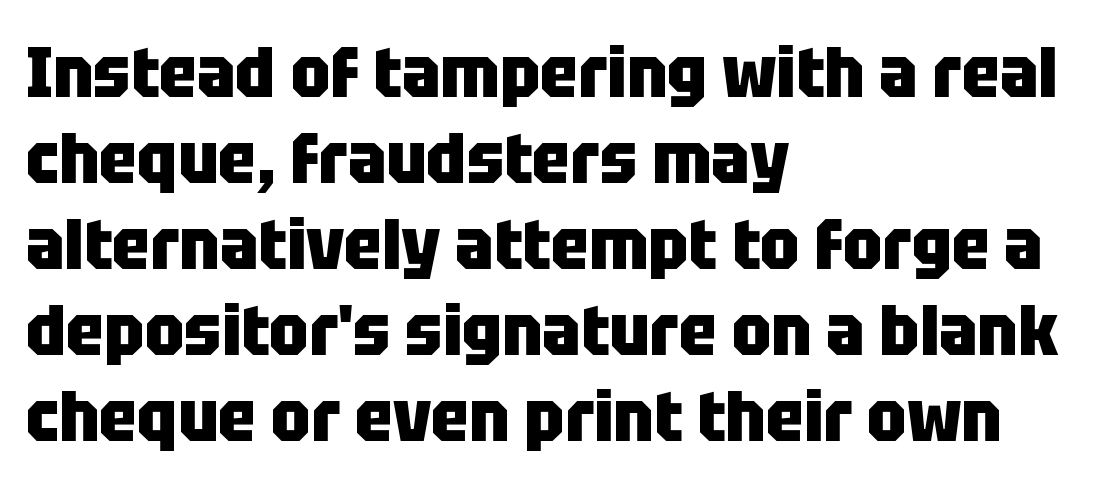
Descenders hang freely into open space. You could call the tracking neutral — neither tight nor loose. The rendering shows plain stroke endings on the letterforms — a sans-serif design. Posture: vertical. Compared with an ordinary text face, these strokes are far heavier — a full bold. One-word summary of the alignment: left.
